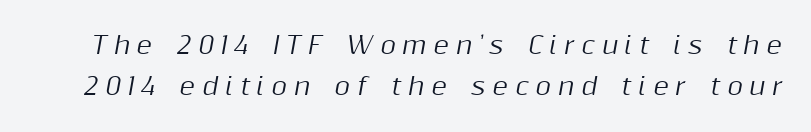
Q: Is the text italic (slanted)? A: Yes, it leans right by about 10 degrees.
Q: Is the text underlined? A: No.
Q: Is the spacing between letters normal or unusually wide? A: Unusually wide.
Q: Is the spacing between lines tight, normal or loose? A: Normal.
